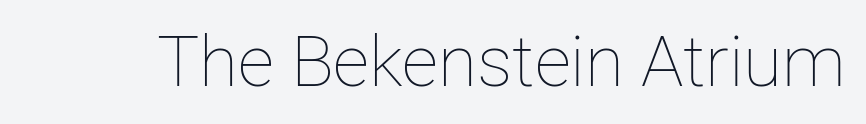
{"italic": "no", "bold": "no", "weight": "thin", "width": "normal", "stroke_contrast": "low", "x_height": "medium", "monospaced": "no", "underline": "no", "letter_spacing": "normal", "letter_spacing_em": 0.0, "glyph_px": 71}
